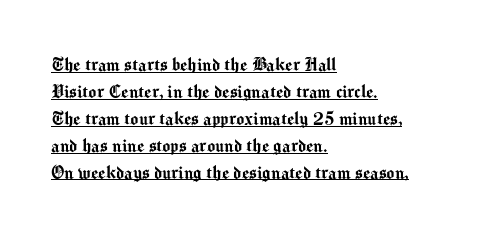
The typesetter has applied underlining to the passage shown. The lettering stays uniformly vertical, giving the passage a roman look. Line beginnings align vertically; line endings do not. Standard letterfit; no display-style spreading of the glyphs.
